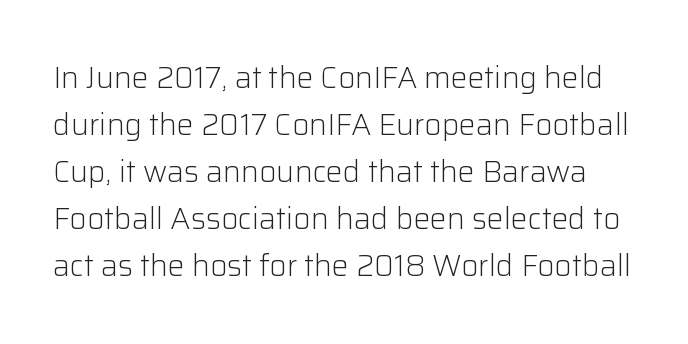
{"serif": "no", "italic": "no", "bold": "no", "weight": "light", "width": "normal", "stroke_contrast": "low", "x_height": "medium", "monospaced": "no", "underline": "no", "line_spacing": "normal", "line_spacing_ratio": 1.57, "letter_spacing": "normal", "letter_spacing_em": 0.0, "glyph_px": 30}
